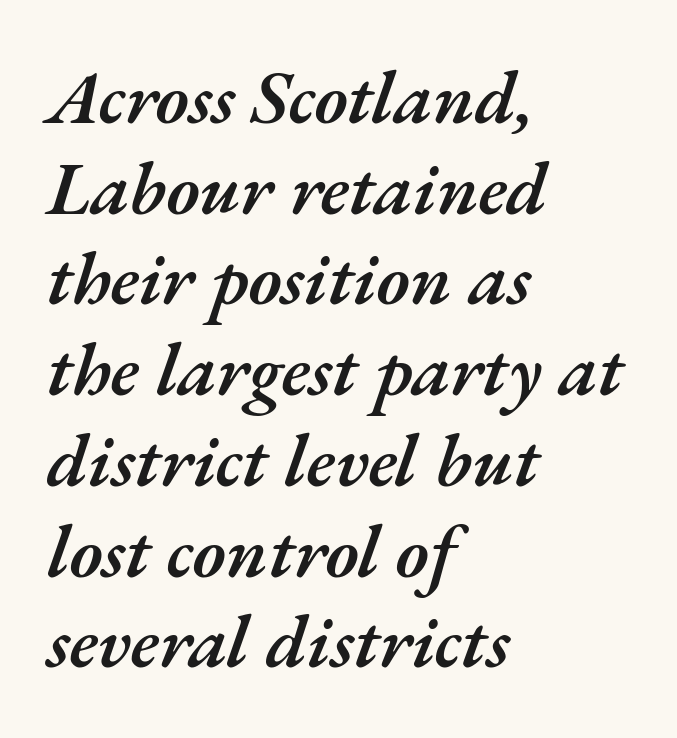
{"italic": "yes", "lean": "right", "slant_degrees": 17, "bold": "semi", "weight": "semibold", "width": "normal", "stroke_contrast": "medium", "x_height": "small", "monospaced": "no", "underline": "no", "align": "left", "line_spacing_ratio": 1.21, "letter_spacing": "normal", "letter_spacing_em": 0.0, "glyph_px": 75}
